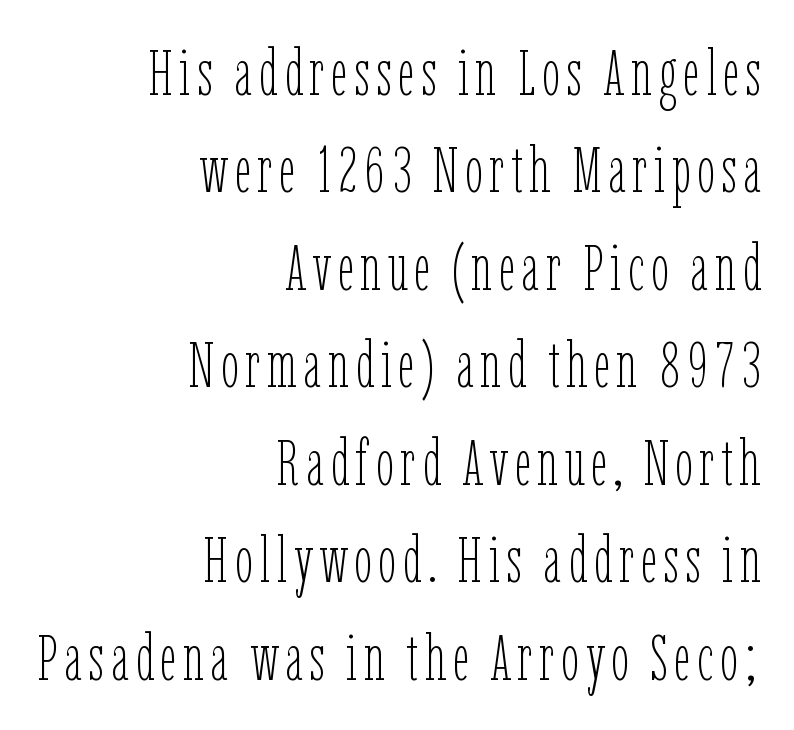
Do the letters lean? They stand straight. Only glyphs here, with clear space below each row. A typesetter would call this proportional, since set widths differ per character. This sample keeps an unexceptional amount of space between lines.
